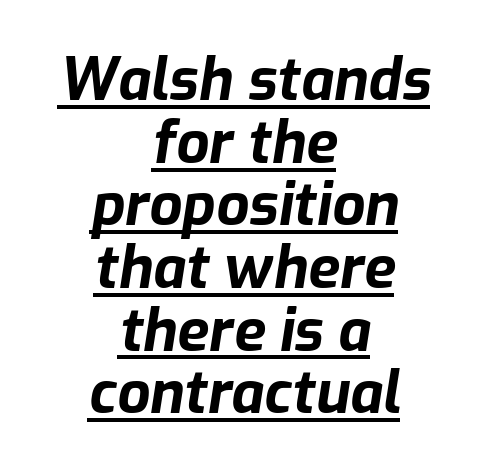
Q: Is the text bold? A: Yes.
Q: Is the text italic (slanted)? A: Yes, it leans right by about 9 degrees.
Q: Is the text underlined? A: Yes.
Q: How is the paragraph aligned? A: Centered.
Q: Is the spacing between letters normal or unusually wide? A: Normal.
Q: Is the spacing between lines tight, normal or loose? A: Tight.
Q: Width (condensed, normal, or wide)? A: Normal.
Q: Stroke contrast? A: Low.
Q: x-height? A: Medium.
Q: Monospaced? A: No.
